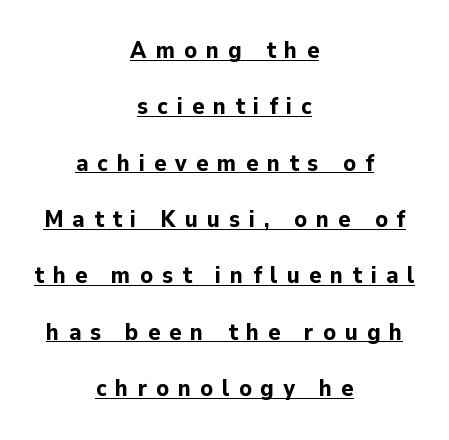
{"italic": "no", "bold": "yes", "underline": "yes", "align": "center", "line_spacing": "loose", "line_spacing_ratio": 2.45, "letter_spacing": "wide", "letter_spacing_em": 0.39, "glyph_px": 23}
